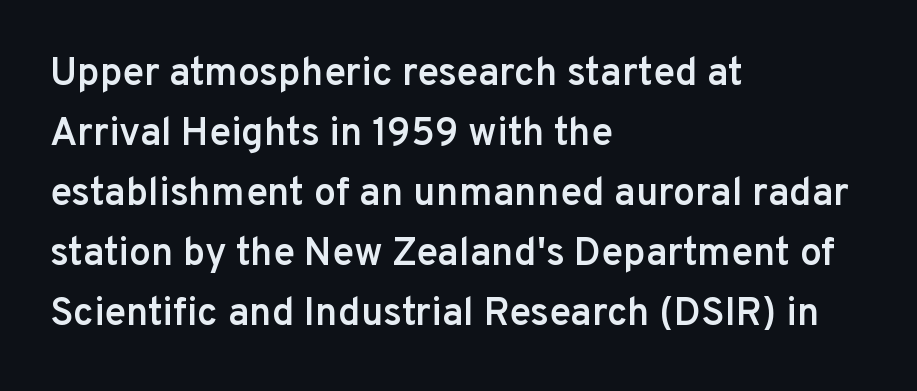
{"serif": "no", "italic": "no", "bold": "semi", "weight": "semibold", "width": "normal", "stroke_contrast": "low", "x_height": "medium", "monospaced": "no", "underline": "no", "align": "left", "line_spacing": "normal", "line_spacing_ratio": 1.54, "letter_spacing": "normal", "letter_spacing_em": 0.0, "glyph_px": 39}
